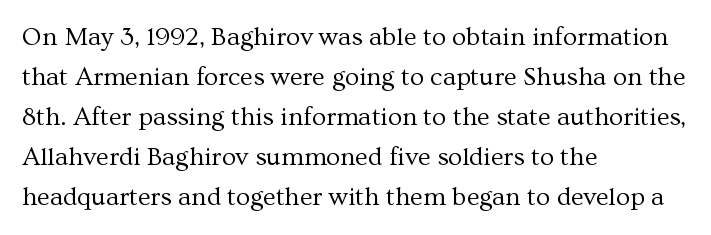
{"italic": "no", "bold": "no", "underline": "no", "align": "left", "line_spacing": "normal", "line_spacing_ratio": 1.54, "letter_spacing": "normal", "letter_spacing_em": 0.0, "glyph_px": 26}
